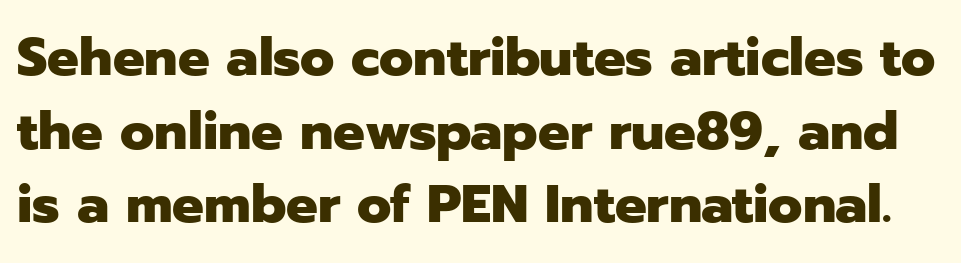
Here the designer chose a conventional face with non-uniform glyph widths. It's the straight-up-and-down kind of type. In terms of weight, the rendering is a true, heavy bold. Tracking here is standard; glyphs follow each other at the usual distance. I'd call this a sans setting — the letters go barefoot. Does the leading feel generous? No, just average.
